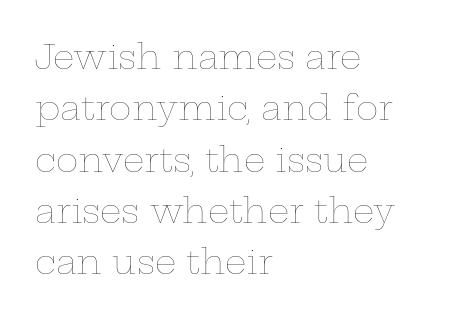
Q: Is the text bold? A: No.
Q: Is the text italic (slanted)? A: No, it is upright.
Q: Is the text underlined? A: No.
Q: How is the paragraph aligned? A: Left-aligned.
Q: Is the spacing between letters normal or unusually wide? A: Normal.
Q: Is the spacing between lines tight, normal or loose? A: Normal.
Q: Width (condensed, normal, or wide)? A: Wide.
Q: Stroke contrast? A: Low.
Q: x-height? A: Medium.
Q: Monospaced? A: No.
